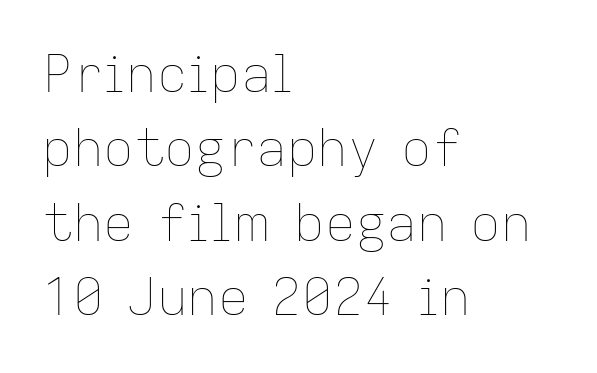
{"italic": "no", "bold": "no", "weight": "thin", "width": "normal", "stroke_contrast": "low", "x_height": "medium", "monospaced": "no", "underline": "no", "align": "left", "line_spacing": "normal", "line_spacing_ratio": 1.46, "letter_spacing": "normal", "letter_spacing_em": 0.0, "glyph_px": 51}
